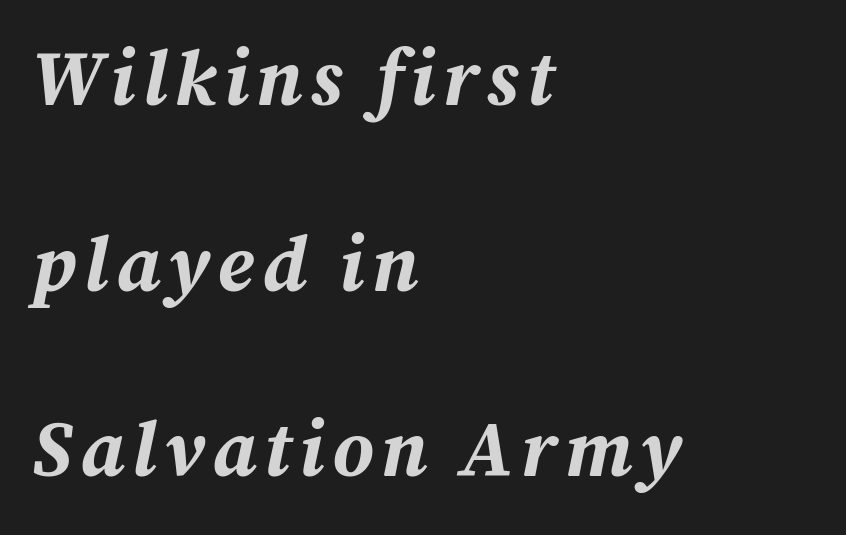
Descender tails drop into unmarked territory. Each letter keeps its own natural width here, so spacing adapts to shape. In terms of weight, the rendering is a true, heavy bold. Designer's note — italics engaged. Successive baselines arrive slowly, with a big drop between each.
